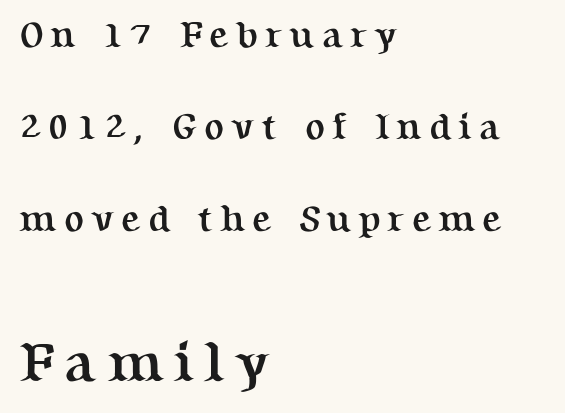
{"serif": "yes", "italic": "no", "bold": "yes", "weight": "semibold", "width": "normal", "stroke_contrast": "medium", "x_height": "medium", "monospaced": "no", "underline": "no", "align": "left", "line_spacing": "loose", "line_spacing_ratio": 2.49, "larger_block": "second", "size_ratio": 1.51, "glyph_px": 56}
